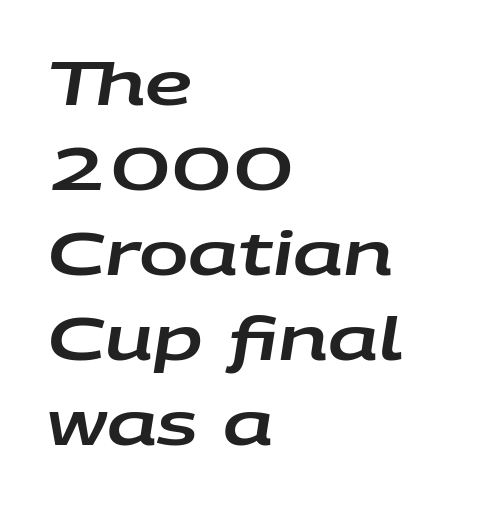
{"italic": "yes", "lean": "right", "slant_degrees": 9, "width": "wide", "stroke_contrast": "low", "x_height": "large", "monospaced": "no", "underline": "no", "align": "left", "line_spacing": "normal", "line_spacing_ratio": 1.44, "letter_spacing": "normal", "letter_spacing_em": 0.0, "glyph_px": 59}
